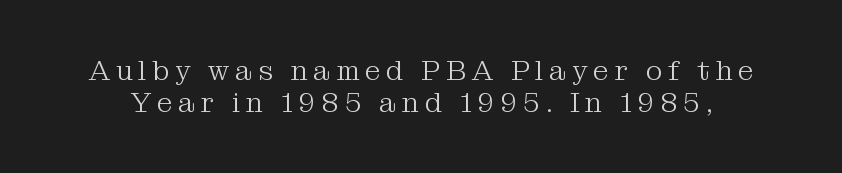
Q: Is the text bold? A: No.
Q: Is the text italic (slanted)? A: No, it is upright.
Q: Is the typeface a serif or a sans-serif typeface? A: Serif.
Q: Is the text underlined? A: No.
Q: Is the spacing between letters normal or unusually wide? A: Unusually wide.
Q: Is the spacing between lines tight, normal or loose? A: Tight.
Q: Width (condensed, normal, or wide)? A: Normal.
Q: Stroke contrast? A: Medium.
Q: x-height? A: Medium.
Q: Monospaced? A: No.
